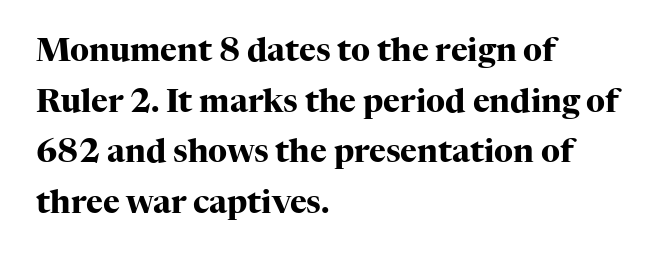
{"serif": "yes", "italic": "no", "bold": "yes", "weight": "heavy", "width": "normal", "stroke_contrast": "high", "x_height": "medium", "monospaced": "no", "underline": "no", "align": "left", "line_spacing": "normal", "line_spacing_ratio": 1.58, "letter_spacing": "normal", "letter_spacing_em": 0.0, "glyph_px": 32}
